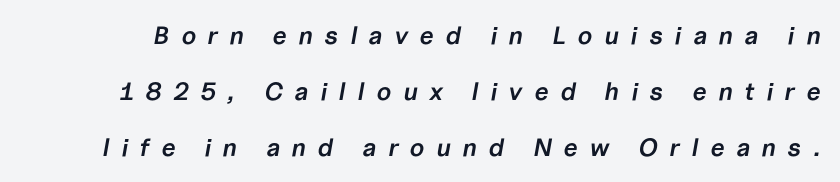
Check under the words: just untouched page. In terms of posture, this sample is oblique. Vertical spacing — loose. The rendering inserts visible extra space after every character. Every letter is mildly thick-stroked: semibold rather than bold.
